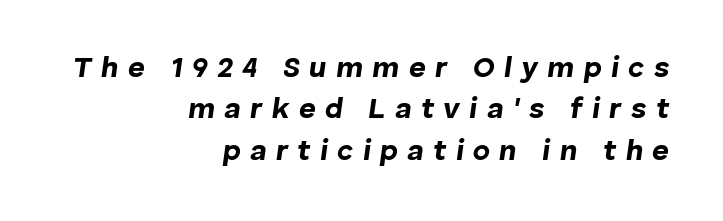
Q: Is the text bold? A: Yes.
Q: Is the text italic (slanted)? A: Yes, it leans right by about 8 degrees.
Q: Is the text underlined? A: No.
Q: How is the paragraph aligned? A: Right-aligned.
Q: Is the spacing between letters normal or unusually wide? A: Unusually wide.
Q: Is the spacing between lines tight, normal or loose? A: Normal.
Q: Width (condensed, normal, or wide)? A: Normal.
Q: Stroke contrast? A: Low.
Q: x-height? A: Medium.
Q: Monospaced? A: No.
